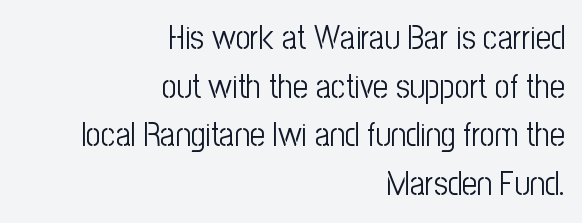
{"serif": "no", "italic": "no", "bold": "no", "weight": "light", "width": "condensed", "stroke_contrast": "low", "x_height": "medium", "monospaced": "no", "underline": "no", "align": "right", "line_spacing": "normal", "line_spacing_ratio": 1.47, "letter_spacing": "normal", "letter_spacing_em": 0.0, "glyph_px": 33}
